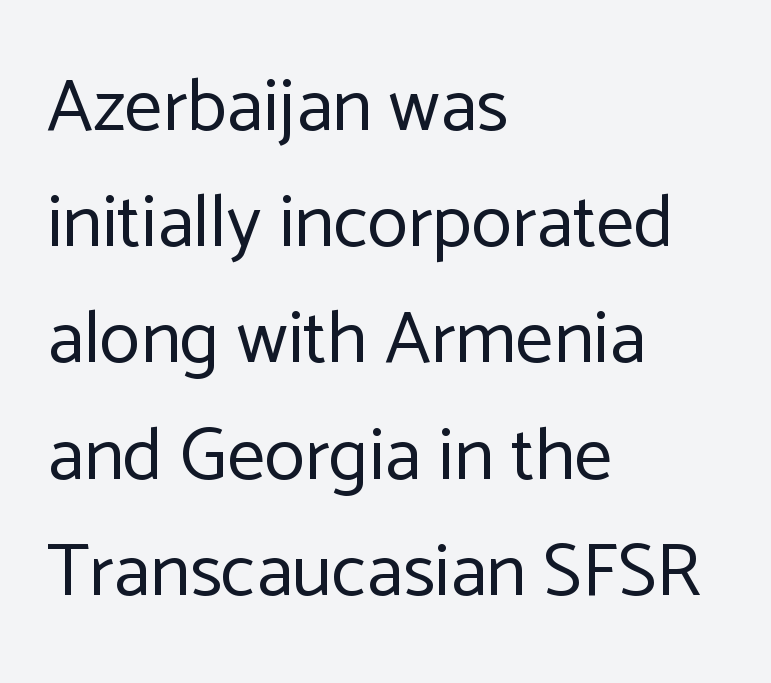
Q: Is the text bold? A: No.
Q: Is the text italic (slanted)? A: No, it is upright.
Q: Is the typeface a serif or a sans-serif typeface? A: Sans-serif.
Q: Is the text underlined? A: No.
Q: How is the paragraph aligned? A: Left-aligned.
Q: Is the spacing between letters normal or unusually wide? A: Normal.
Q: Is the spacing between lines tight, normal or loose? A: Normal.
Q: Width (condensed, normal, or wide)? A: Normal.
Q: Stroke contrast? A: Low.
Q: x-height? A: Medium.
Q: Monospaced? A: No.
